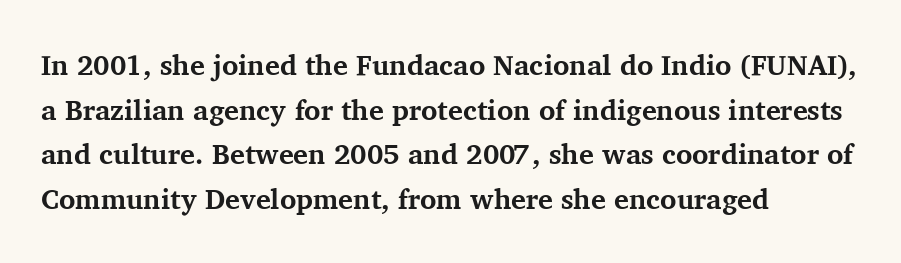
Q: Is the text bold? A: Yes.
Q: Is the text italic (slanted)? A: No, it is upright.
Q: Is the typeface a serif or a sans-serif typeface? A: Serif.
Q: Is the text underlined? A: No.
Q: How is the paragraph aligned? A: Left-aligned.
Q: Is the spacing between letters normal or unusually wide? A: Normal.
Q: Is the spacing between lines tight, normal or loose? A: Normal.
Q: Width (condensed, normal, or wide)? A: Normal.
Q: Stroke contrast? A: Medium.
Q: x-height? A: Medium.
Q: Monospaced? A: No.
